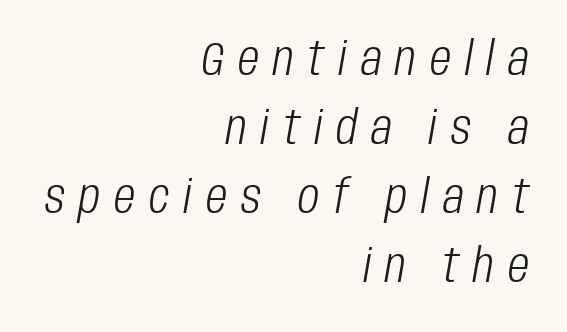
The leading is moderate, giving the passage an even texture. Has an underline been added? It has not. Heft: none added — not bold. The letters are slanted; this is an italic face.
